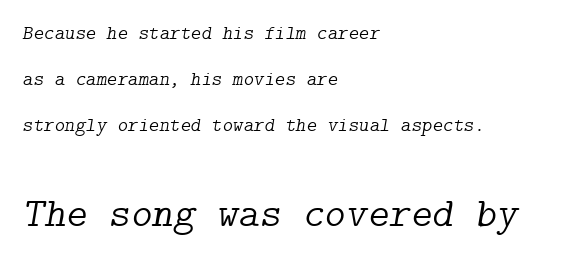
{"serif": "yes", "italic": "yes", "lean": "right", "slant_degrees": 9, "bold": "no", "weight": "light", "width": "normal", "stroke_contrast": "low", "x_height": "medium", "underline": "no", "align": "left", "line_spacing": "loose", "line_spacing_ratio": 2.29, "letter_spacing": "normal", "letter_spacing_em": 0.0, "larger_block": "second", "size_ratio": 2.05, "glyph_px": 41}
